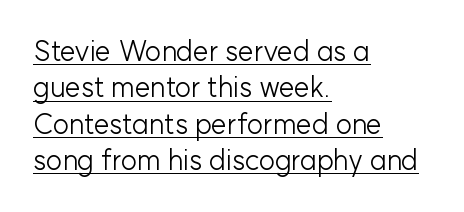
In terms of letterspacing, this is plain default setting. Is this a sans? Yes — the strokes have no serifs. Is the type heavy? It reads as light-to-regular instead. Nope, not italic — everything's standing straight.
